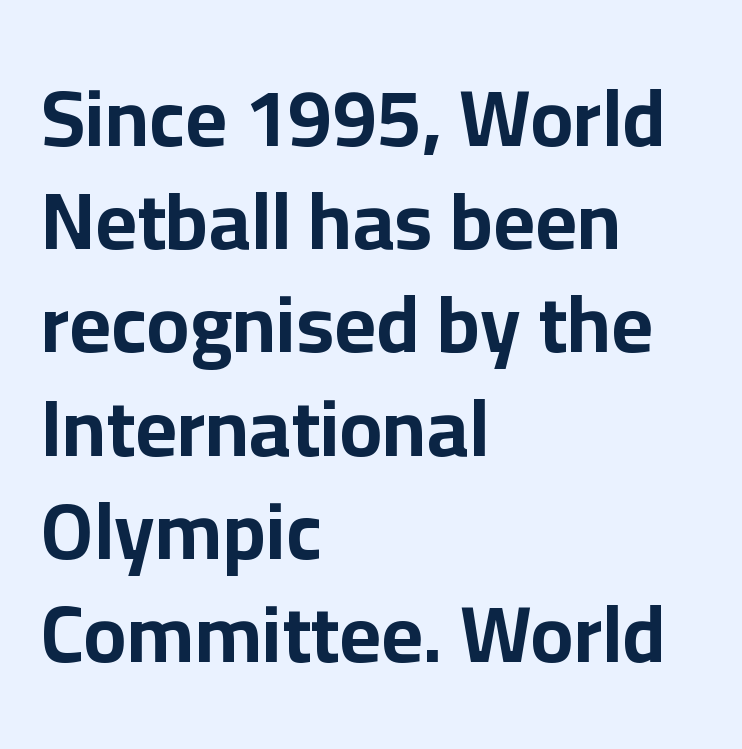
{"serif": "no", "italic": "no", "bold": "yes", "weight": "bold", "width": "normal", "stroke_contrast": "low", "x_height": "medium", "monospaced": "no", "underline": "no", "align": "left", "line_spacing": "normal", "line_spacing_ratio": 1.29, "letter_spacing": "normal", "letter_spacing_em": 0.0, "glyph_px": 80}
